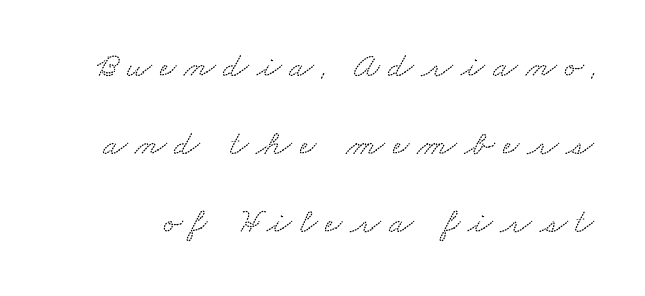
The image shows 36 px wide type; set loose line spacing (2.17x), unusually wide letter spacing (+0.22 em), not underlined; low stroke contrast and a small x-height.
